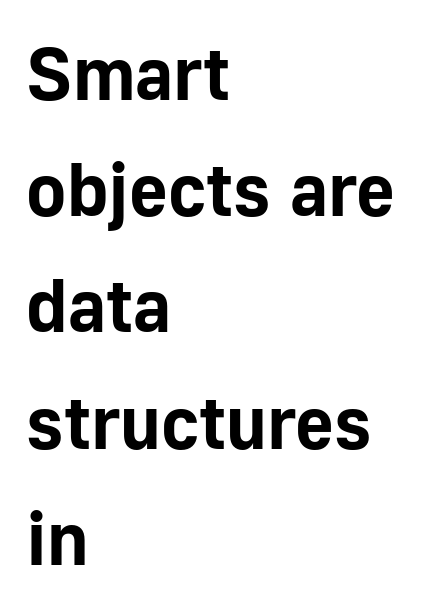
The rendering shows plain stroke endings on the letterforms — a sans-serif design. The compositor pushed each line to the left boundary. The gap between lines stays unmarked. Rendered with straight, roman letterforms. One glance says typical: line gaps are just what's usual.
